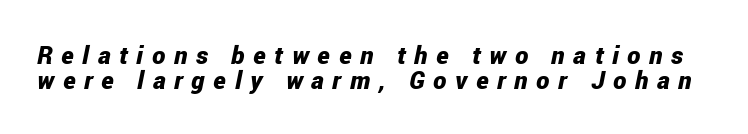
Q: Is the text bold? A: Yes.
Q: Is the text italic (slanted)? A: Yes, it leans right by about 12 degrees.
Q: Is the text underlined? A: No.
Q: Is the spacing between letters normal or unusually wide? A: Unusually wide.
Q: Is the spacing between lines tight, normal or loose? A: Tight.
